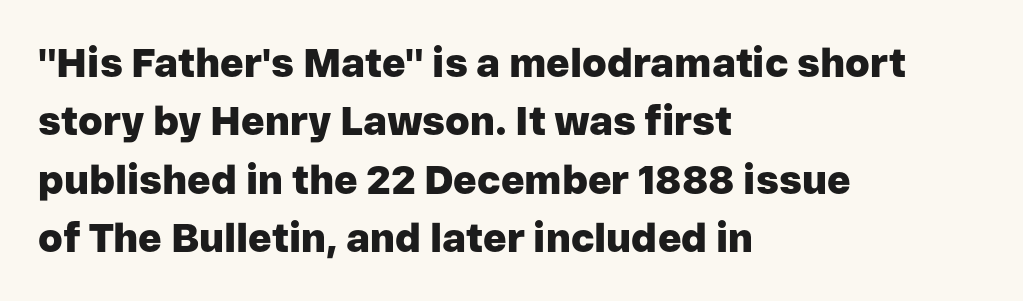
The image shows 40 px heavy sans-serif type, upright; set left-aligned, normal line spacing (1.46x), normal letter spacing, not underlined; low stroke contrast and a medium x-height.
